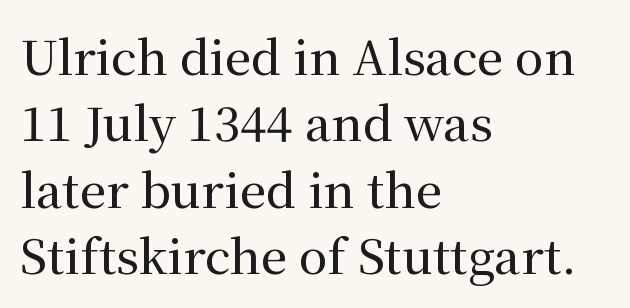
The image shows 47 px serif type, upright; set left-aligned, normal line spacing (1.41x), normal letter spacing, not underlined; medium stroke contrast and a medium x-height.
